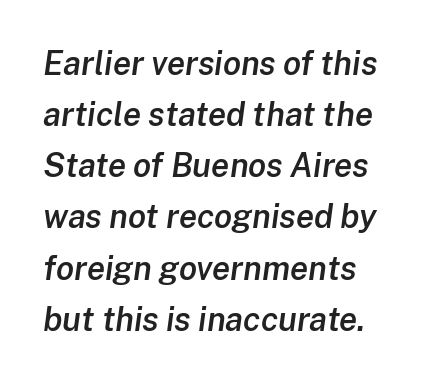
Q: Is the text bold? A: Semi-bold.
Q: Is the text italic (slanted)? A: Yes, it leans right by about 8 degrees.
Q: Is the text underlined? A: No.
Q: How is the paragraph aligned? A: Left-aligned.
Q: Is the spacing between letters normal or unusually wide? A: Normal.
Q: Is the spacing between lines tight, normal or loose? A: Normal.
Q: Width (condensed, normal, or wide)? A: Normal.
Q: Stroke contrast? A: Low.
Q: x-height? A: Medium.
Q: Monospaced? A: No.
